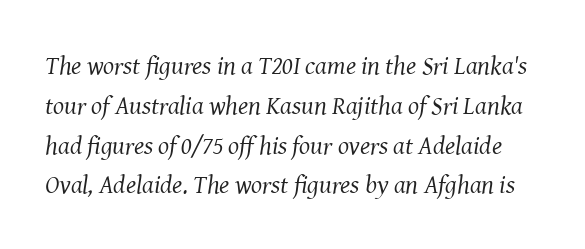
The specimen omits any rule beneath the text block's lines. Students, note that the glyphs here touch the page at normal intervals. The typesetting does not lean heavy: it is not bold. The axis of the letterforms is tilted away from vertical. Quick note: interline space is typical.
